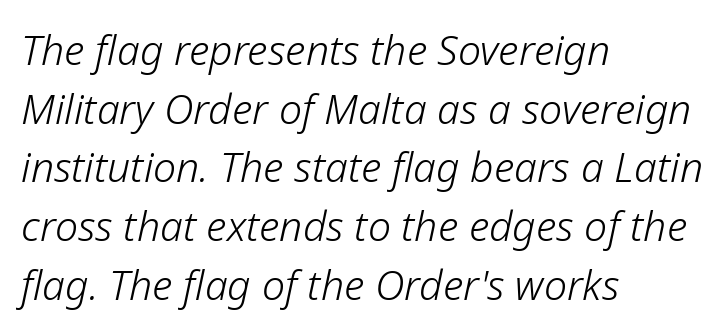
Q: Is the text bold? A: No.
Q: Is the text italic (slanted)? A: Yes, it leans right by about 12 degrees.
Q: Is the text underlined? A: No.
Q: How is the paragraph aligned? A: Left-aligned.
Q: Is the spacing between letters normal or unusually wide? A: Normal.
Q: Is the spacing between lines tight, normal or loose? A: Normal.
Q: Width (condensed, normal, or wide)? A: Normal.
Q: Stroke contrast? A: Low.
Q: x-height? A: Medium.
Q: Monospaced? A: No.
